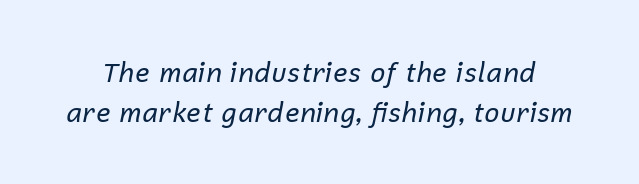
Q: Is the text bold? A: No.
Q: Is the text italic (slanted)? A: Yes, it leans right by about 12 degrees.
Q: Is the text underlined? A: No.
Q: Is the spacing between letters normal or unusually wide? A: Normal.
Q: Is the spacing between lines tight, normal or loose? A: Normal.
